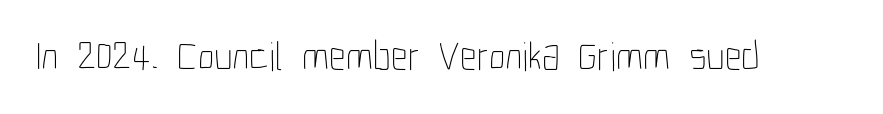
{"italic": "no", "bold": "no", "weight": "thin", "width": "condensed", "stroke_contrast": "low", "x_height": "medium", "monospaced": "no", "underline": "no", "letter_spacing": "normal", "letter_spacing_em": 0.0, "glyph_px": 41}
